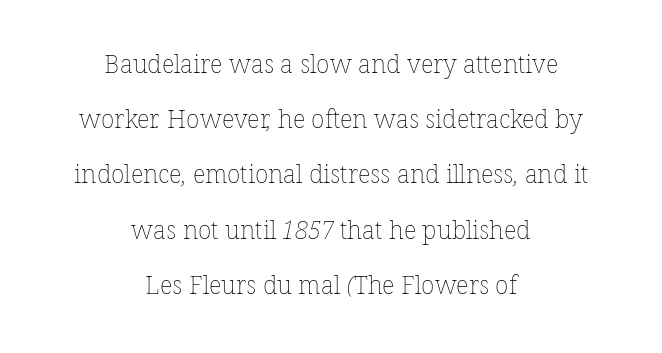
The image shows 25 px text type; set centered, loose line spacing (2.21x), normal letter spacing, not underlined.
